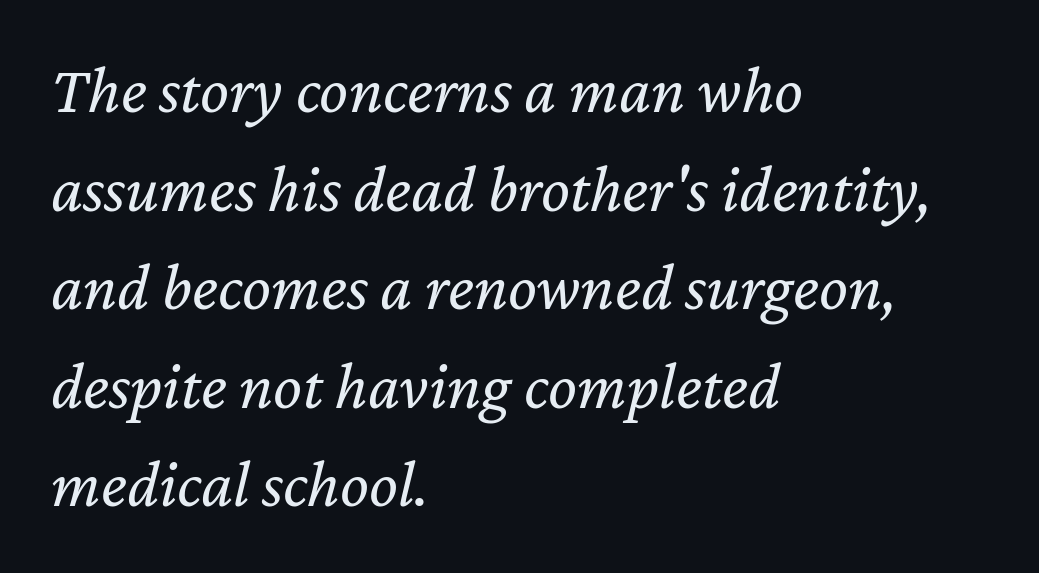
The image shows 68 px regular-weight type, italic (leaning right); set left-aligned, normal line spacing (1.45x), normal letter spacing, not underlined; low stroke contrast and a medium x-height.
